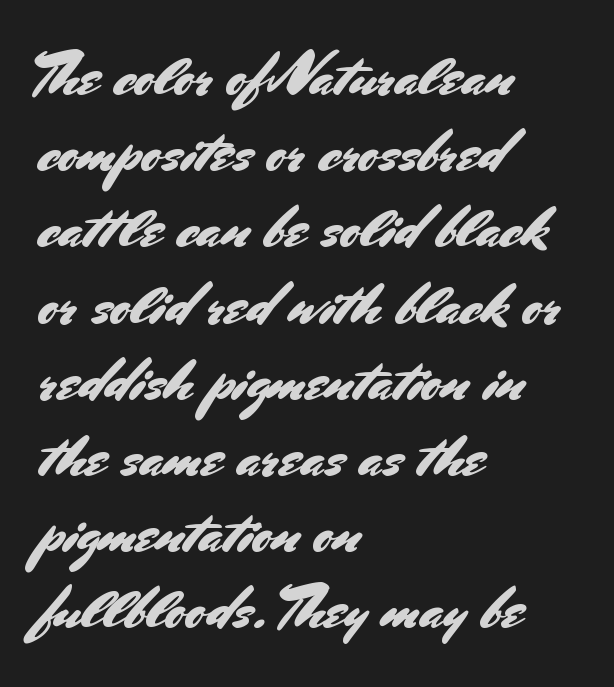
Casual observation: everything's shoved over to the left. Spacing verdict: proportional, widths tailored to each character. Is there much room between lines? A standard amount, neither cramped nor airy. Is the letter spacing exaggerated? No — it looks like the ordinary default. The glyphs in this specimen are sans serif.
